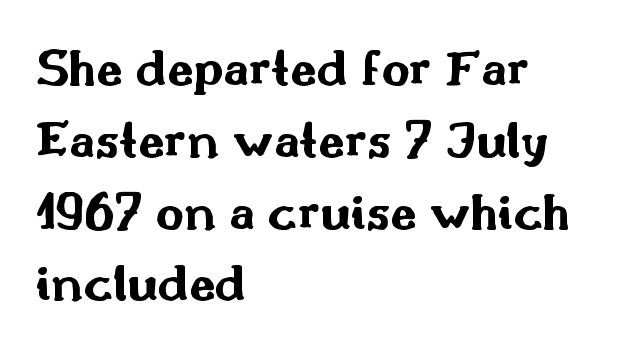
{"serif": "no", "italic": "no", "bold": "yes", "weight": "bold", "width": "wide", "stroke_contrast": "medium", "x_height": "small", "monospaced": "no", "underline": "no", "align": "left", "line_spacing": "normal", "line_spacing_ratio": 1.33, "letter_spacing": "normal", "letter_spacing_em": 0.0, "glyph_px": 54}
